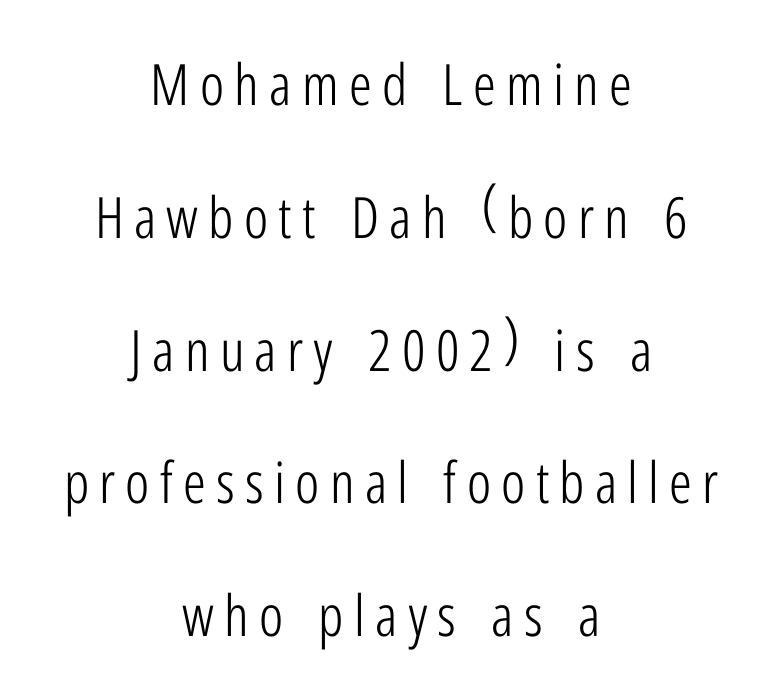
Q: Is the text bold? A: No.
Q: Is the text italic (slanted)? A: No, it is upright.
Q: Is the typeface a serif or a sans-serif typeface? A: Sans-serif.
Q: Is the text underlined? A: No.
Q: How is the paragraph aligned? A: Centered.
Q: Is the spacing between lines tight, normal or loose? A: Loose.
Q: Width (condensed, normal, or wide)? A: Condensed.
Q: Stroke contrast? A: Low.
Q: x-height? A: Medium.
Q: Monospaced? A: No.
